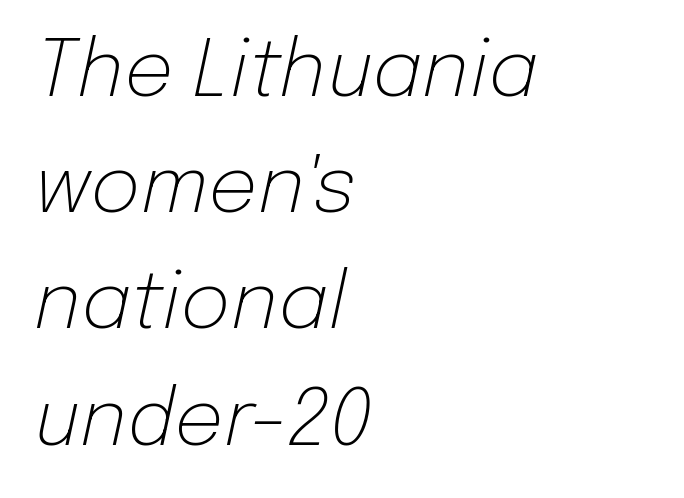
Q: Is the text bold? A: No.
Q: Is the text italic (slanted)? A: Yes, it leans right by about 12 degrees.
Q: Is the text underlined? A: No.
Q: How is the paragraph aligned? A: Left-aligned.
Q: Is the spacing between letters normal or unusually wide? A: Normal.
Q: Is the spacing between lines tight, normal or loose? A: Normal.
Q: Width (condensed, normal, or wide)? A: Normal.
Q: Stroke contrast? A: Low.
Q: x-height? A: Medium.
Q: Monospaced? A: No.
